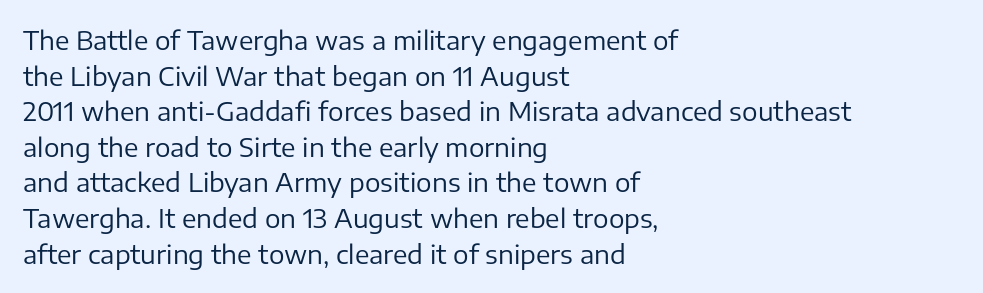
Q: Is the text bold? A: No.
Q: Is the text italic (slanted)? A: No, it is upright.
Q: Is the text underlined? A: No.
Q: How is the paragraph aligned? A: Left-aligned.
Q: Is the spacing between letters normal or unusually wide? A: Normal.
Q: Is the spacing between lines tight, normal or loose? A: Normal.
